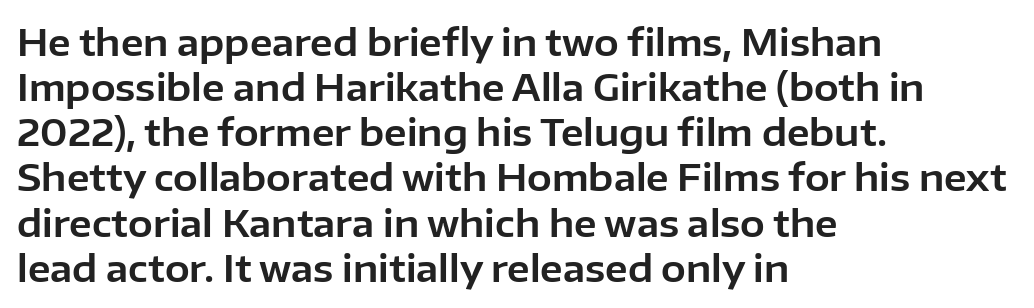
These lines are rendered in a variable-pitch font. Examine the stroke ends and you'll find no serifs. The gaps between neighbouring characters are ordinary and unremarkable. In terms of posture, this sample is upright.
